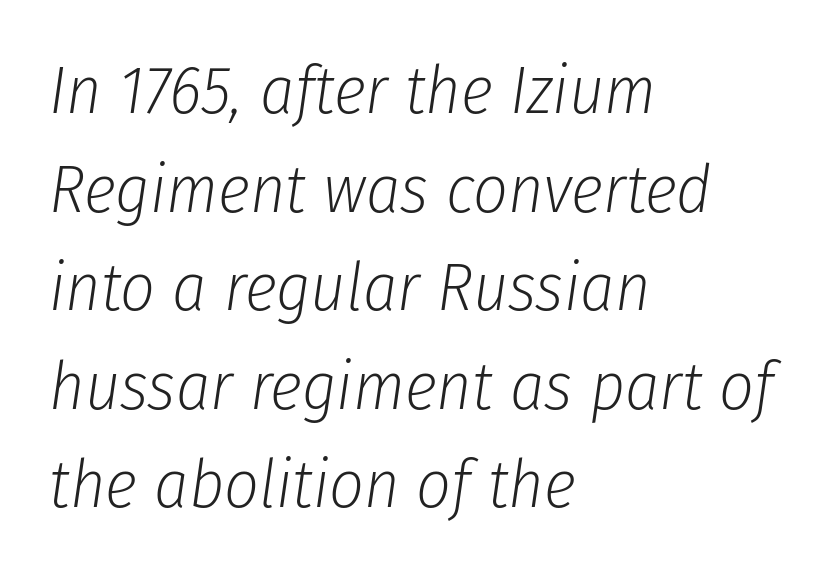
{"italic": "yes", "lean": "right", "slant_degrees": 8, "bold": "no", "weight": "light", "width": "condensed", "stroke_contrast": "low", "x_height": "medium", "monospaced": "no", "underline": "no", "align": "left", "line_spacing": "normal", "line_spacing_ratio": 1.45, "letter_spacing": "normal", "letter_spacing_em": 0.0, "glyph_px": 68}
